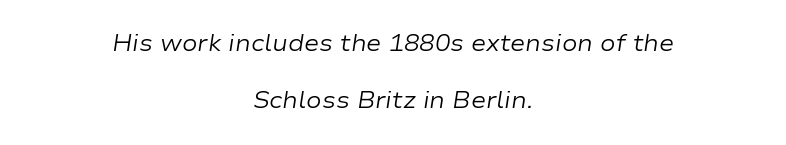
{"italic": "yes", "lean": "right", "slant_degrees": 9, "bold": "no", "underline": "no", "align": "center", "line_spacing": "loose", "line_spacing_ratio": 2.5, "letter_spacing": "normal", "letter_spacing_em": 0.0, "glyph_px": 23}
